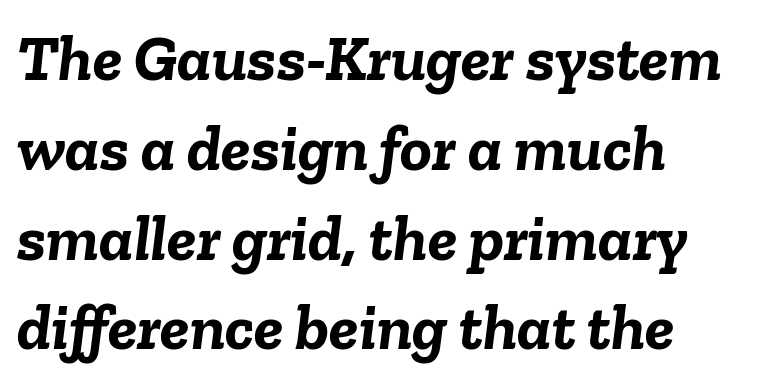
Q: Is the text bold? A: Yes.
Q: Is the text italic (slanted)? A: Yes, it leans right by about 6 degrees.
Q: Is the text underlined? A: No.
Q: How is the paragraph aligned? A: Left-aligned.
Q: Is the spacing between letters normal or unusually wide? A: Normal.
Q: Is the spacing between lines tight, normal or loose? A: Normal.
Q: Width (condensed, normal, or wide)? A: Normal.
Q: Stroke contrast? A: Low.
Q: x-height? A: Medium.
Q: Monospaced? A: No.
